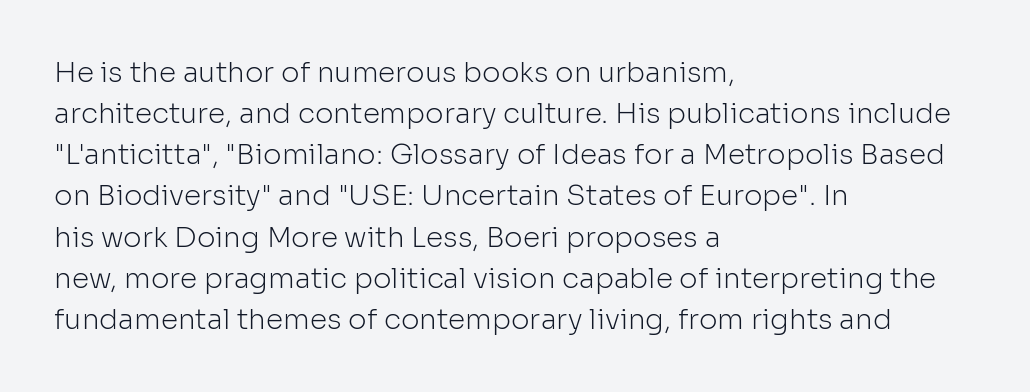
The image shows 28 px light sans-serif type, upright; set left-aligned, normal line spacing (1.47x), normal letter spacing, not underlined; low stroke contrast and a medium x-height.
